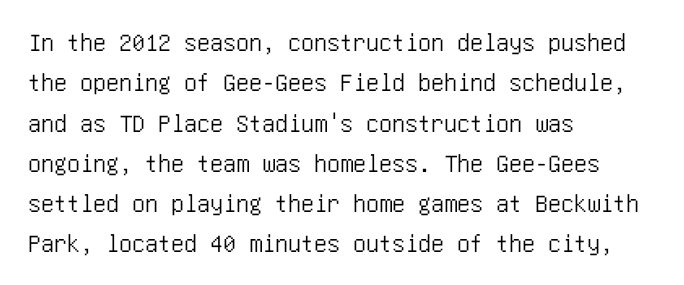
Q: Is the text italic (slanted)? A: No, it is upright.
Q: Is the text underlined? A: No.
Q: How is the paragraph aligned? A: Left-aligned.
Q: Is the spacing between letters normal or unusually wide? A: Normal.
Q: Is the spacing between lines tight, normal or loose? A: Normal.
